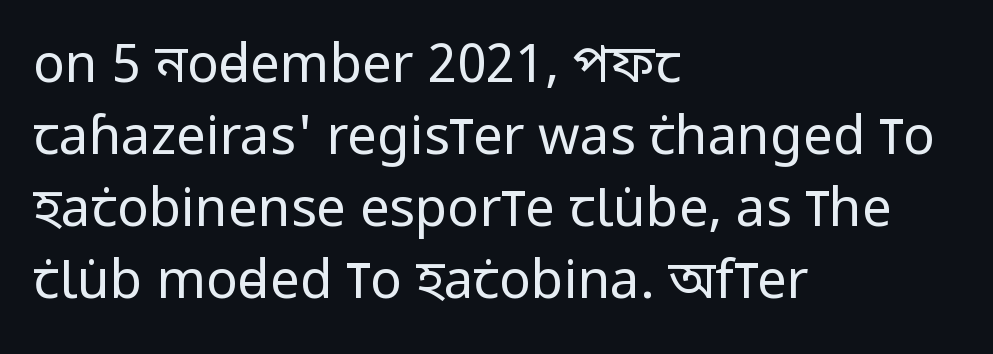
Q: Is the text bold? A: No.
Q: Is the text italic (slanted)? A: No, it is upright.
Q: Is the typeface a serif or a sans-serif typeface? A: Sans-serif.
Q: Is the text underlined? A: No.
Q: How is the paragraph aligned? A: Left-aligned.
Q: Is the spacing between letters normal or unusually wide? A: Normal.
Q: Is the spacing between lines tight, normal or loose? A: Normal.
Q: Width (condensed, normal, or wide)? A: Condensed.
Q: Stroke contrast? A: Low.
Q: x-height? A: Large.
Q: Monospaced? A: No.
